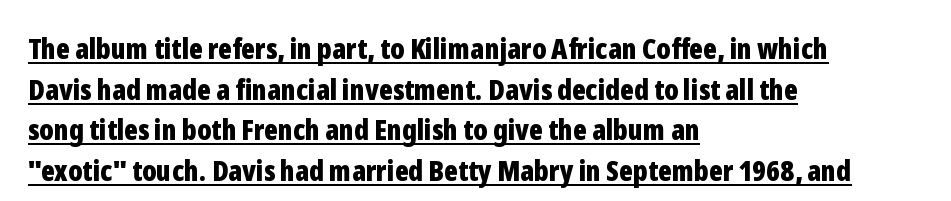
The image shows 29 px bold, condensed sans-serif type, upright; set left-aligned, normal line spacing (1.4x), normal letter spacing, underlined; low stroke contrast and a medium x-height.
